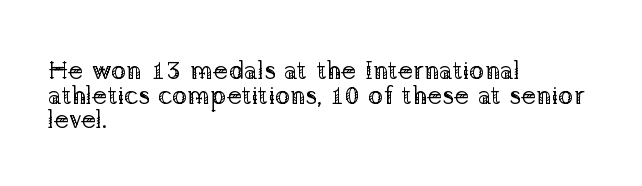
Q: Is the text bold? A: No.
Q: Is the text italic (slanted)? A: No, it is upright.
Q: Is the text underlined? A: No.
Q: How is the paragraph aligned? A: Left-aligned.
Q: Is the spacing between letters normal or unusually wide? A: Normal.
Q: Is the spacing between lines tight, normal or loose? A: Tight.
